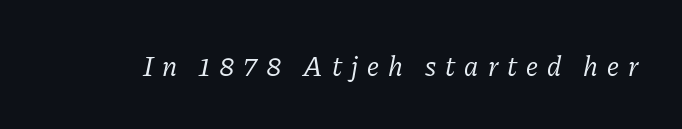
Q: Is the text bold? A: No.
Q: Is the text italic (slanted)? A: Yes, it leans right by about 11 degrees.
Q: Is the typeface a serif or a sans-serif typeface? A: Serif.
Q: Is the text underlined? A: No.
Q: Is the spacing between letters normal or unusually wide? A: Unusually wide.
Q: Width (condensed, normal, or wide)? A: Normal.
Q: Stroke contrast? A: Low.
Q: x-height? A: Medium.
Q: Monospaced? A: No.
